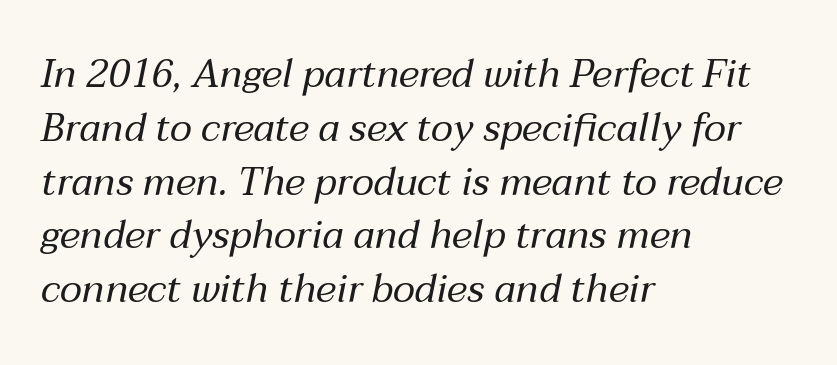
{"italic": "yes", "lean": "right", "slant_degrees": 12, "bold": "no", "weight": "regular", "width": "normal", "stroke_contrast": "medium", "x_height": "medium", "monospaced": "no", "underline": "no", "align": "left", "line_spacing": "normal", "line_spacing_ratio": 1.38, "letter_spacing": "normal", "letter_spacing_em": 0.0, "glyph_px": 39}
